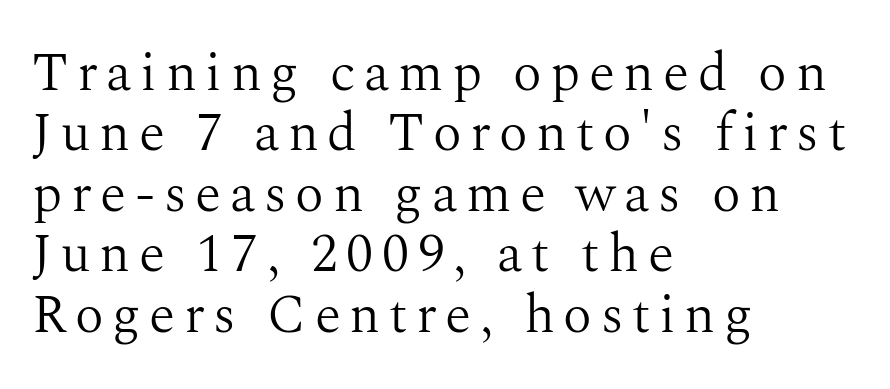
{"serif": "yes", "italic": "no", "bold": "no", "weight": "light", "width": "normal", "stroke_contrast": "medium", "x_height": "medium", "monospaced": "no", "underline": "no", "align": "left", "line_spacing": "tight", "line_spacing_ratio": 1.12, "glyph_px": 54}
